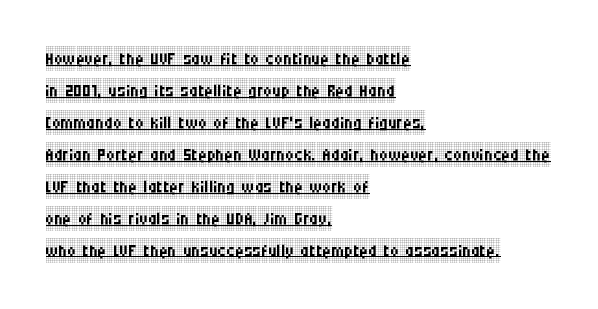
{"italic": "no", "bold": "no", "underline": "yes", "align": "left", "line_spacing": "normal", "line_spacing_ratio": 1.33, "letter_spacing": "normal", "letter_spacing_em": 0.0, "glyph_px": 24}
